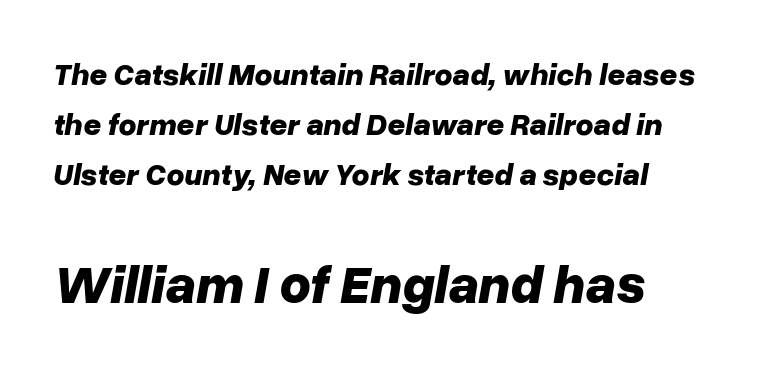
Q: Is the text bold? A: Yes.
Q: Is the text italic (slanted)? A: Yes, it leans right by about 10 degrees.
Q: Is the text underlined? A: No.
Q: How is the paragraph aligned? A: Left-aligned.
Q: Is the spacing between letters normal or unusually wide? A: Normal.
Q: Is the spacing between lines tight, normal or loose? A: Normal.
Q: Which block of text is set in a larger size, the first (top) or the second (bottom)? A: The second (bottom) one.
Q: Width (condensed, normal, or wide)? A: Normal.
Q: Stroke contrast? A: Low.
Q: x-height? A: Medium.
Q: Monospaced? A: No.
